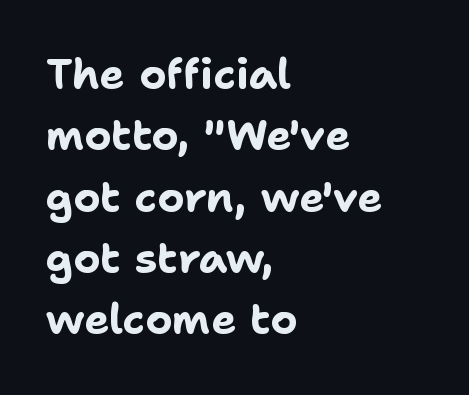
The image shows 42 px bold sans-serif type, upright; set left-aligned, normal line spacing (1.46x), normal letter spacing, not underlined; low stroke contrast and a medium x-height.
